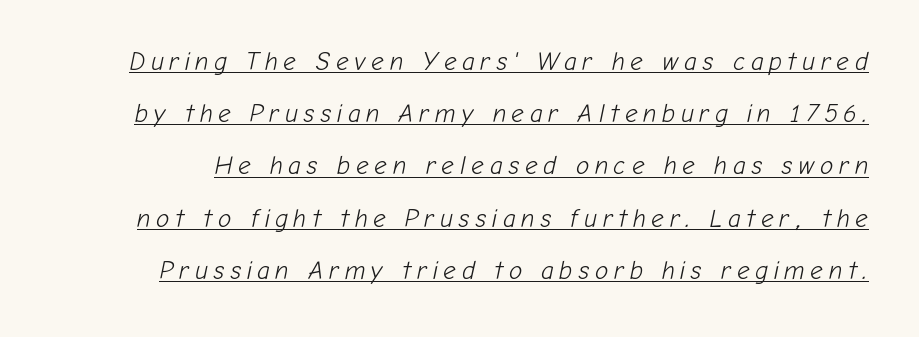
The image shows 25 px text type, italic (leaning right); set loose line spacing (2.09x), unusually wide letter spacing (+0.22 em), underlined.
